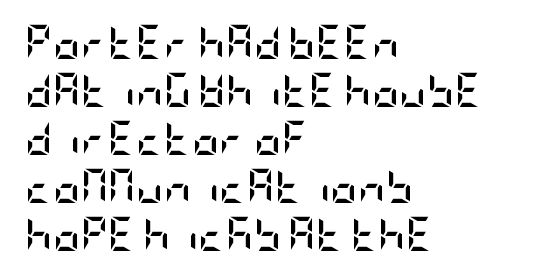
{"serif": "no", "italic": "no", "bold": "yes", "weight": "semibold", "width": "condensed", "stroke_contrast": "low", "x_height": "large", "underline": "no", "align": "left", "line_spacing": "normal", "line_spacing_ratio": 1.41, "letter_spacing": "normal", "letter_spacing_em": 0.0, "glyph_px": 34}
